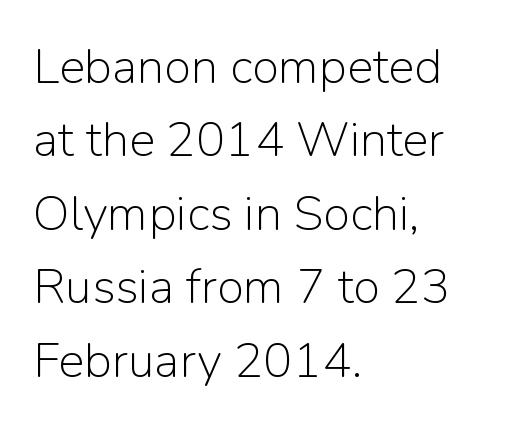
Q: Is the text bold? A: No.
Q: Is the text italic (slanted)? A: No, it is upright.
Q: Is the typeface a serif or a sans-serif typeface? A: Sans-serif.
Q: Is the text underlined? A: No.
Q: How is the paragraph aligned? A: Left-aligned.
Q: Is the spacing between letters normal or unusually wide? A: Normal.
Q: Is the spacing between lines tight, normal or loose? A: Normal.
Q: Width (condensed, normal, or wide)? A: Normal.
Q: Stroke contrast? A: Low.
Q: x-height? A: Medium.
Q: Monospaced? A: No.
